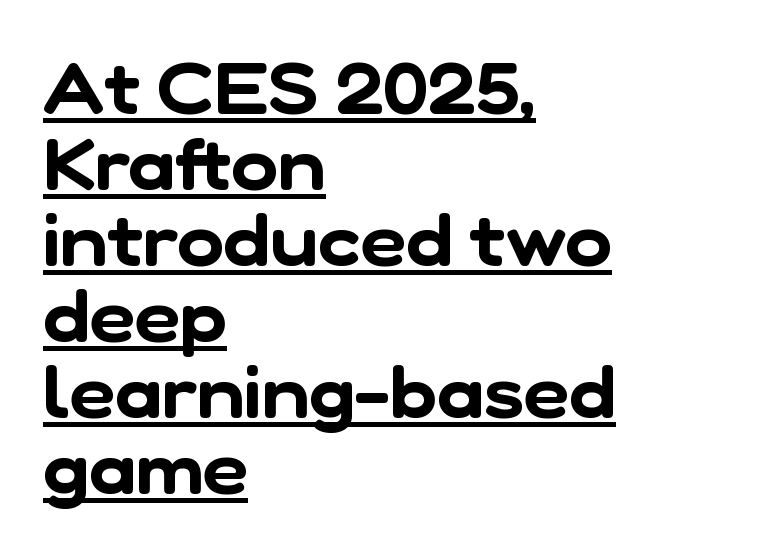
Q: Is the typeface a serif or a sans-serif typeface? A: Sans-serif.
Q: Is the text underlined? A: Yes.
Q: How is the paragraph aligned? A: Left-aligned.
Q: Is the spacing between letters normal or unusually wide? A: Normal.
Q: Is the spacing between lines tight, normal or loose? A: Tight.
Q: Width (condensed, normal, or wide)? A: Normal.
Q: Stroke contrast? A: Low.
Q: x-height? A: Medium.
Q: Monospaced? A: No.
